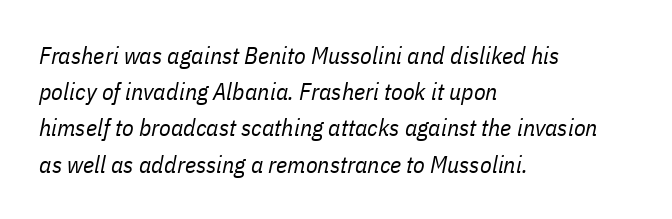
{"italic": "yes", "lean": "right", "slant_degrees": 11, "bold": "no", "underline": "no", "align": "left", "line_spacing": "normal", "line_spacing_ratio": 1.51, "letter_spacing": "normal", "letter_spacing_em": 0.0, "glyph_px": 24}
